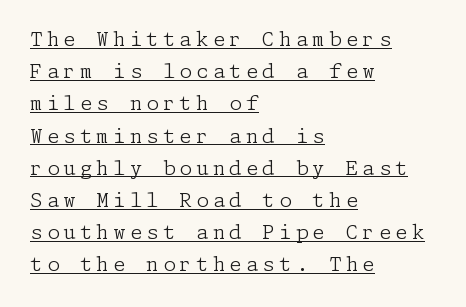
The image shows 20 px text type, upright; set left-aligned, normal line spacing (1.61x), unusually wide letter spacing (+0.21 em), underlined.
